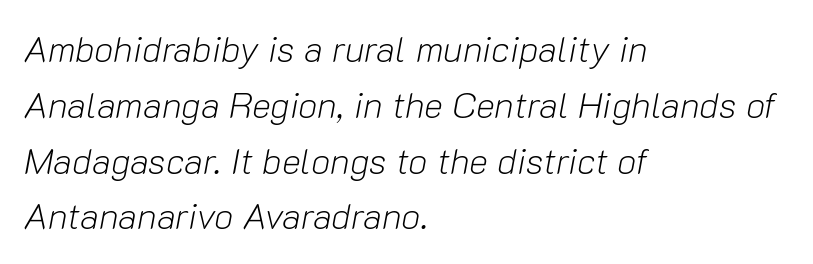
{"italic": "yes", "lean": "right", "slant_degrees": 10, "bold": "no", "weight": "light", "width": "normal", "stroke_contrast": "low", "x_height": "medium", "monospaced": "no", "underline": "no", "align": "left", "line_spacing": "normal", "line_spacing_ratio": 1.55, "letter_spacing": "normal", "letter_spacing_em": 0.0, "glyph_px": 36}
